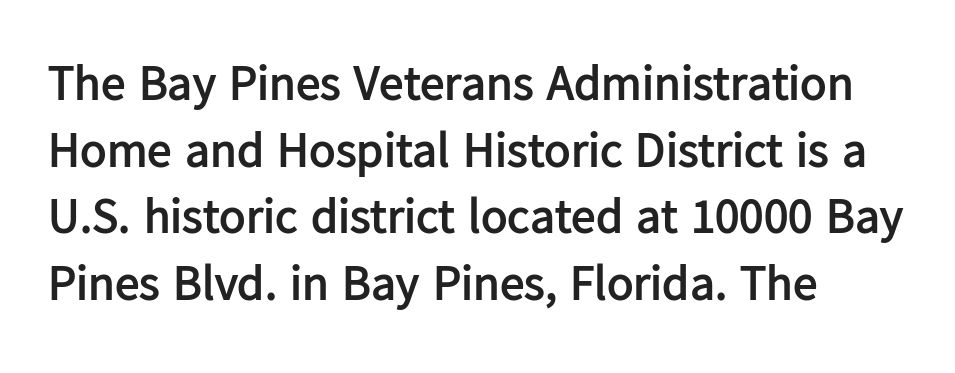
The image shows 49 px semibold sans-serif type, upright; set left-aligned, normal line spacing (1.36x), normal letter spacing, not underlined; low stroke contrast and a medium x-height.
